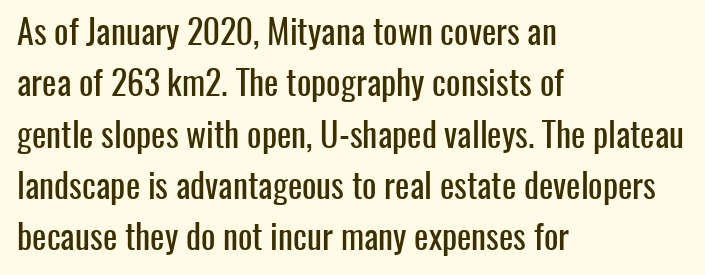
{"serif": "no", "italic": "no", "width": "condensed", "stroke_contrast": "low", "x_height": "medium", "monospaced": "no", "underline": "no", "align": "left", "line_spacing": "normal", "line_spacing_ratio": 1.51, "letter_spacing": "normal", "letter_spacing_em": 0.0, "glyph_px": 34}
